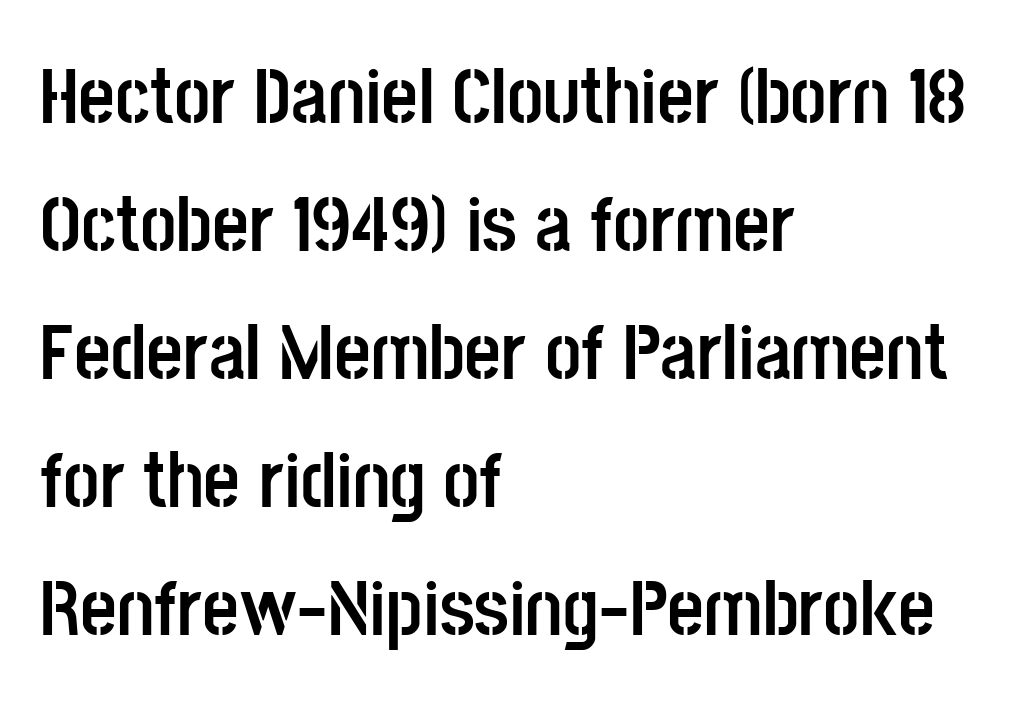
What stands out about the letter spacing? Nothing — it is the standard amount. The face used here is proportionally spaced, like ordinary book or web type. Does the type have serifs? No, each stem ends abruptly. The string is rendered with underlining switched off.
